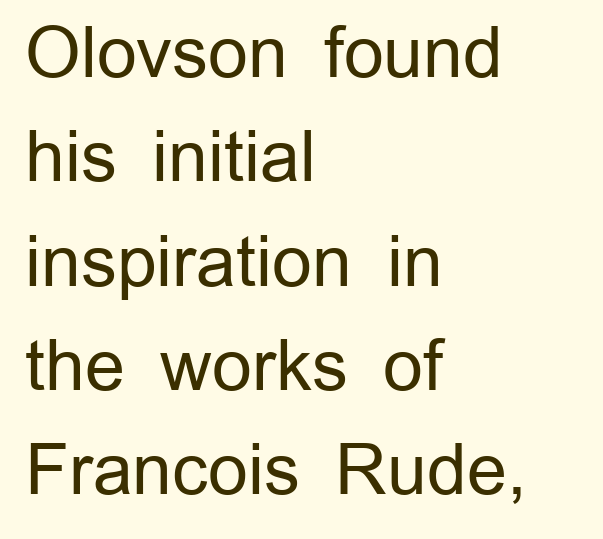
The image shows 70 px regular-weight sans-serif type, upright; set left-aligned, normal line spacing (1.49x), normal letter spacing, not underlined; low stroke contrast and a medium x-height.
